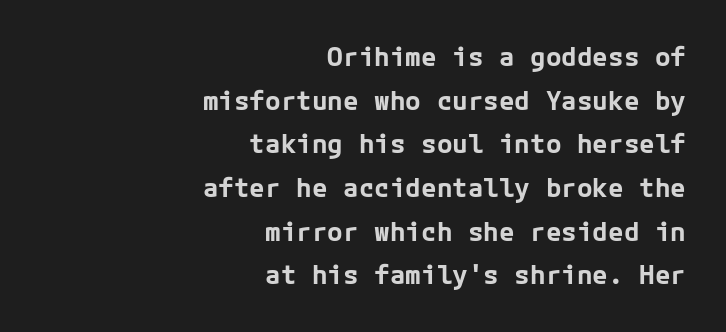
Line ends are locked; line starts wander. In terms of letterspacing, this is plain default setting. This block has exactly the height ordinary leading produces. Caption: bold face, heavy strokes.
